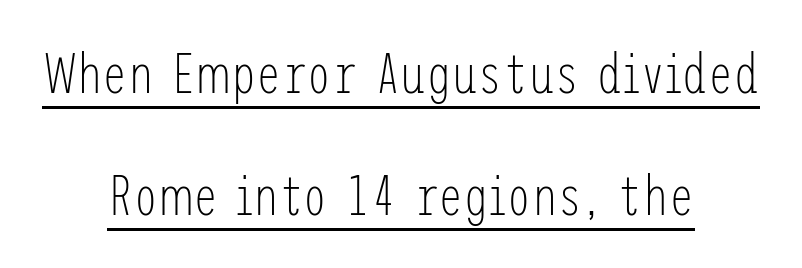
Regarding serifs, this sample does without them. Unlike italic type, these characters show no tilt at all. Interline gaps are noticeably wide in this sample. Is this a heavy cut? Hardly; it is regular or lighter. Notice how the passage keeps no hard edge, just a central spine.
